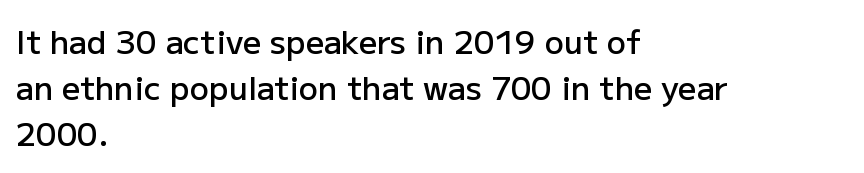
The image shows 32 px semibold sans-serif type, upright; set left-aligned, normal line spacing (1.44x), normal letter spacing, not underlined; low stroke contrast and a medium x-height.
